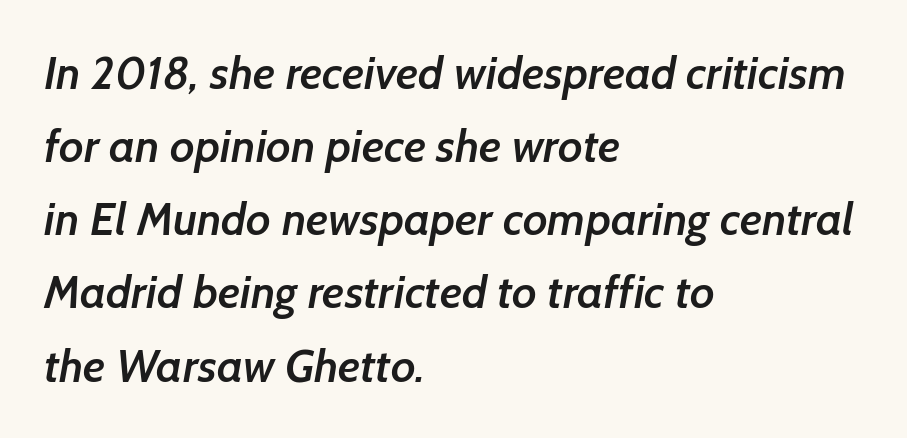
The image shows 46 px semibold sans-serif type; set left-aligned, normal line spacing (1.59x), normal letter spacing, not underlined; low stroke contrast and a medium x-height.
